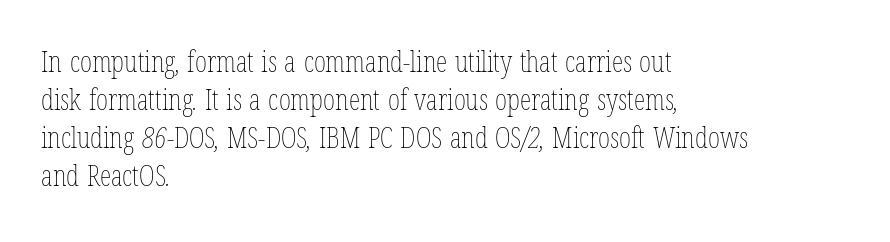
{"bold": "no", "weight": "thin", "width": "condensed", "stroke_contrast": "low", "x_height": "medium", "monospaced": "no", "underline": "no", "align": "left", "line_spacing": "normal", "line_spacing_ratio": 1.31, "letter_spacing": "normal", "letter_spacing_em": 0.0, "glyph_px": 29}
